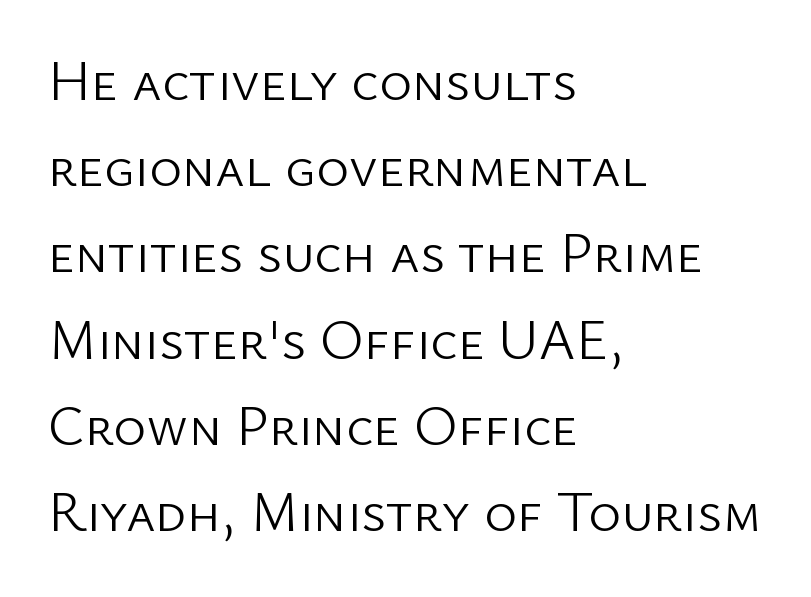
{"serif": "no", "italic": "no", "bold": "no", "weight": "light", "width": "normal", "stroke_contrast": "low", "x_height": "medium", "monospaced": "no", "underline": "no", "align": "left", "line_spacing": "normal", "line_spacing_ratio": 1.54, "letter_spacing": "normal", "letter_spacing_em": 0.0, "glyph_px": 56}
